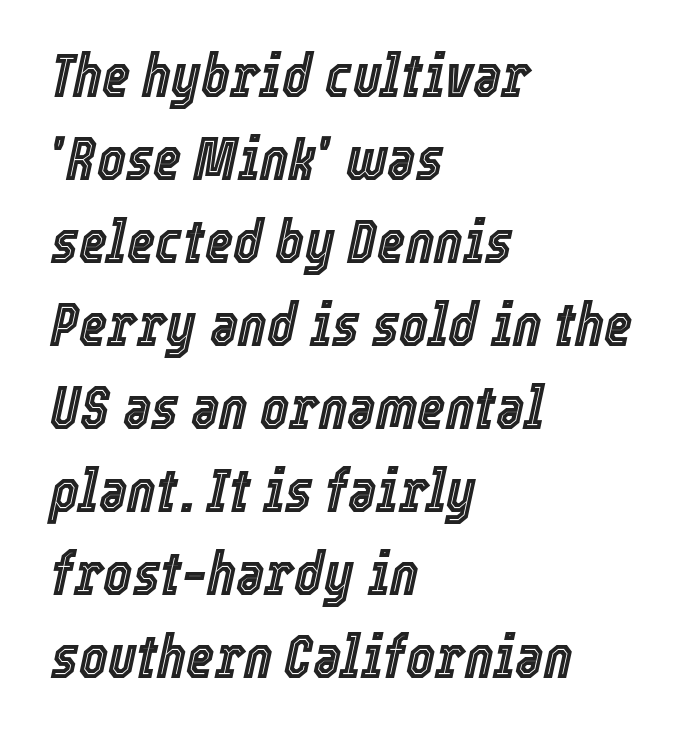
The image shows 61 px condensed type, italic (leaning right); set left-aligned, normal line spacing (1.36x), normal letter spacing, not underlined; a medium x-height.
